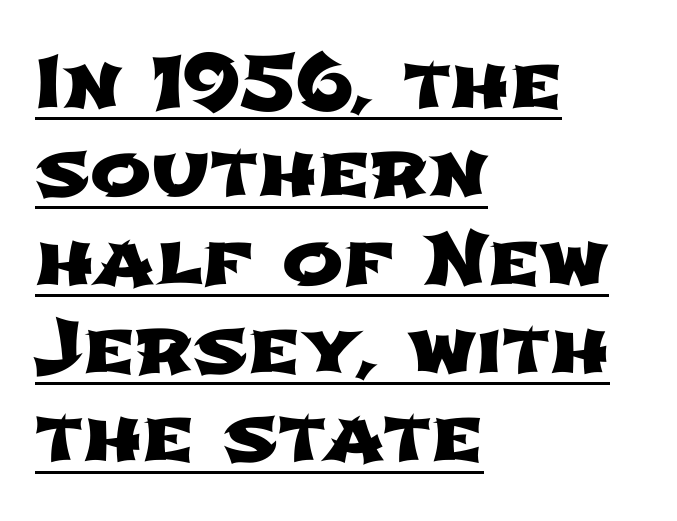
You could call the tracking neutral — neither tight nor loose. Underline: present. Proportional: the letters do not fall into vertical columns. This sample uses a sans-serif face. The passage is arranged the way most books set body copy — flush left.
